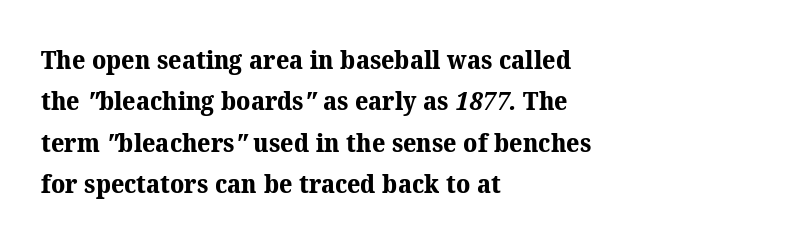
The image shows 26 px bold type; set left-aligned, normal line spacing (1.59x), normal letter spacing, not underlined.
